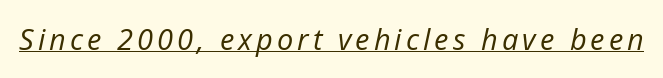
The cut favours lightness, reaching ordinary text weight at its darkest. Varying glyph widths throughout — classic text-font behaviour. When letters slant like this, we call the style italic. Underline: present.
